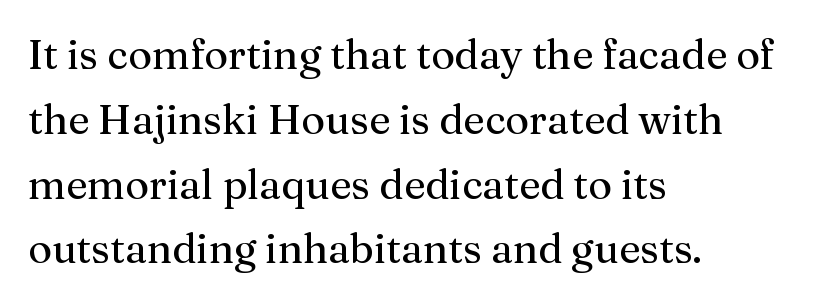
The image shows 41 px regular-weight serif type, upright; set left-aligned, normal line spacing (1.58x), normal letter spacing, not underlined; medium stroke contrast and a medium x-height.
